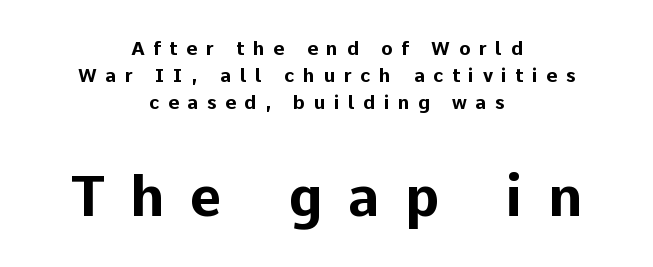
The image shows 56 px bold sans-serif type, upright; set centered, normal line spacing (1.43x), unusually wide letter spacing (+0.45 em), not underlined; the second (bottom) block is 2.95x larger; low stroke contrast and a medium x-height.
